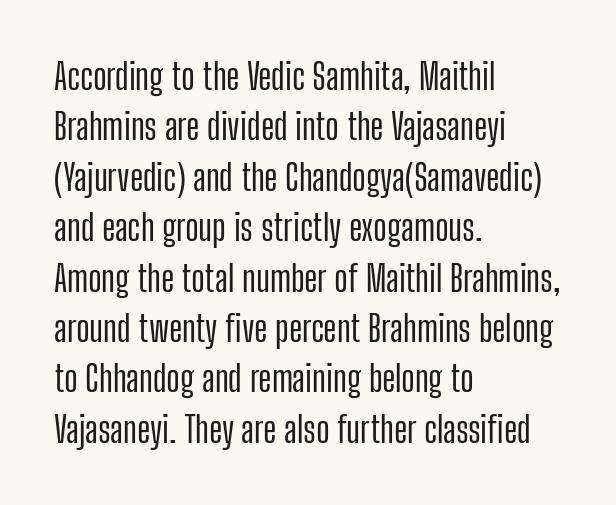
The image shows 36 px condensed sans-serif type, upright; set left-aligned, normal line spacing (1.4x), normal letter spacing, not underlined; low stroke contrast and a medium x-height.
